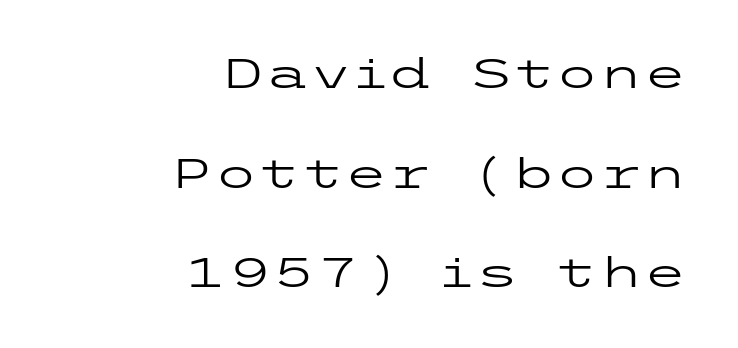
The passage shown is not underscored anywhere. Rendered with straight, roman letterforms. Weight class: somewhere from thin through regular. Notice how the passage keeps a crisp vertical edge on the right only. This rendering leaves character spacing at its baseline value.
